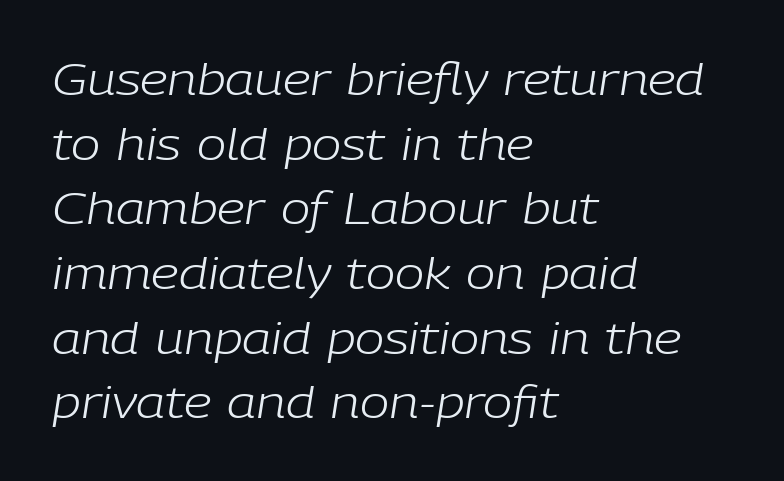
The image shows 44 px light type, italic (leaning right); set left-aligned, normal line spacing (1.47x), normal letter spacing, not underlined; low stroke contrast and a medium x-height.
